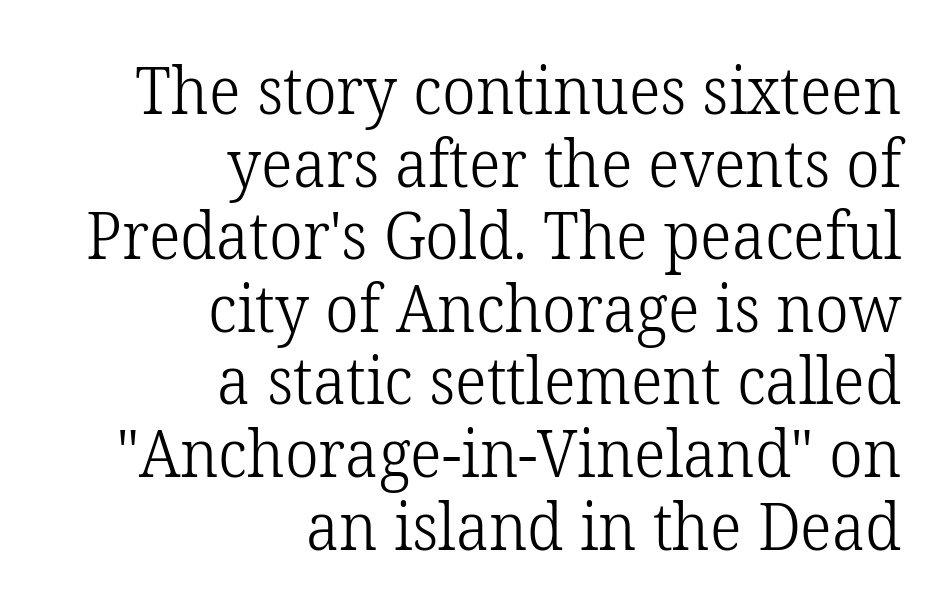
Q: Is the text bold? A: No.
Q: Is the text italic (slanted)? A: No, it is upright.
Q: Is the typeface a serif or a sans-serif typeface? A: Serif.
Q: Is the text underlined? A: No.
Q: How is the paragraph aligned? A: Right-aligned.
Q: Is the spacing between letters normal or unusually wide? A: Normal.
Q: Is the spacing between lines tight, normal or loose? A: Tight.
Q: Width (condensed, normal, or wide)? A: Normal.
Q: Stroke contrast? A: Low.
Q: x-height? A: Medium.
Q: Monospaced? A: No.
